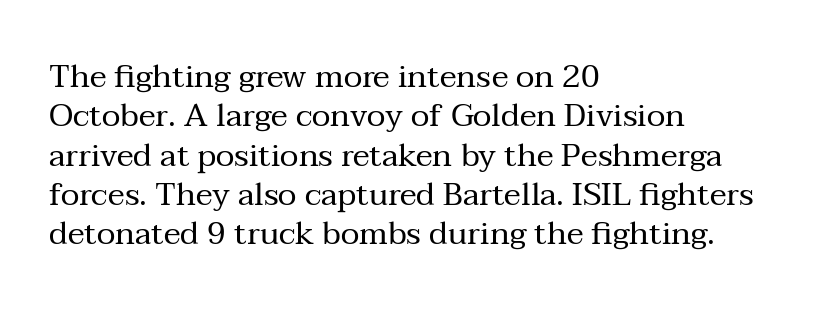
The image shows 32 px regular-weight serif type, upright; set left-aligned, line spacing 1.23x, normal letter spacing, not underlined; medium stroke contrast and a medium x-height.
